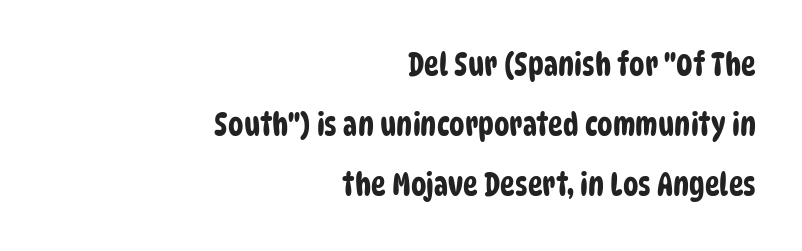
The image shows 31 px condensed sans-serif type; set right-aligned, loose line spacing (1.94x), normal letter spacing, not underlined; low stroke contrast and a large x-height.
